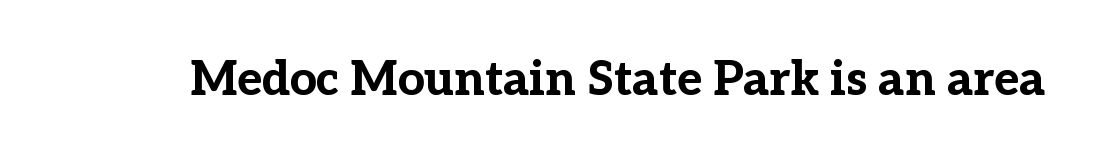
Q: Is the text bold? A: Yes.
Q: Is the text italic (slanted)? A: No, it is upright.
Q: Is the typeface a serif or a sans-serif typeface? A: Serif.
Q: Is the text underlined? A: No.
Q: Is the spacing between letters normal or unusually wide? A: Normal.
Q: Width (condensed, normal, or wide)? A: Normal.
Q: Stroke contrast? A: Low.
Q: x-height? A: Medium.
Q: Monospaced? A: No.
